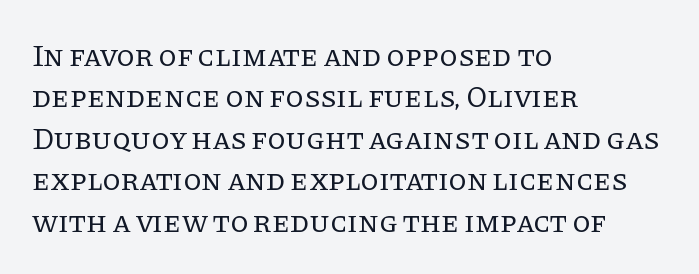
The image shows 30 px regular-weight serif type, upright; set left-aligned, normal line spacing (1.38x), normal letter spacing, not underlined; low stroke contrast and a large x-height.
